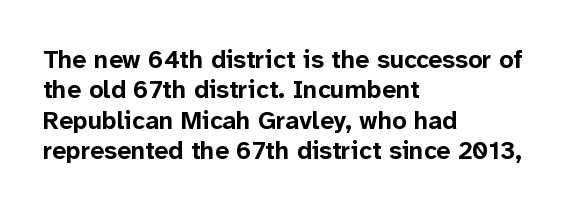
The image shows 25 px bold type, upright; set left-aligned, line spacing 1.22x, normal letter spacing, not underlined.
